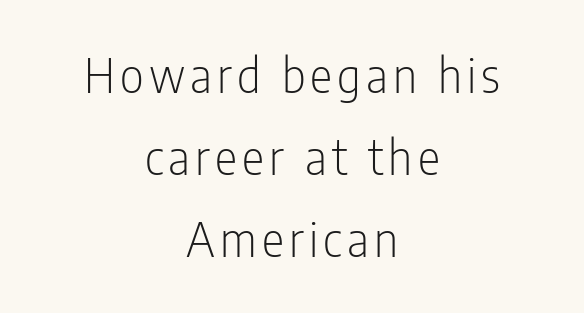
Ascenders rise straight up at ninety degrees. These lines are rendered in a variable-pitch font. Examine the stroke ends and you'll find no serifs. A light-to-regular cut is what we see here.
